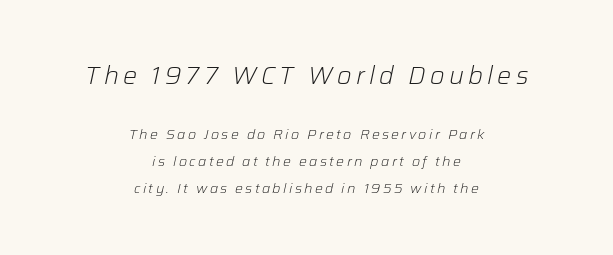
Neither beginnings nor endings align; midpoints do. Underlining? Definitely not there. The line-height multiplier appears high, well above default. A quiet, ordinary-to-light weight characterises the typeface. Larger block? The one above; the one below is distinctly smaller.
